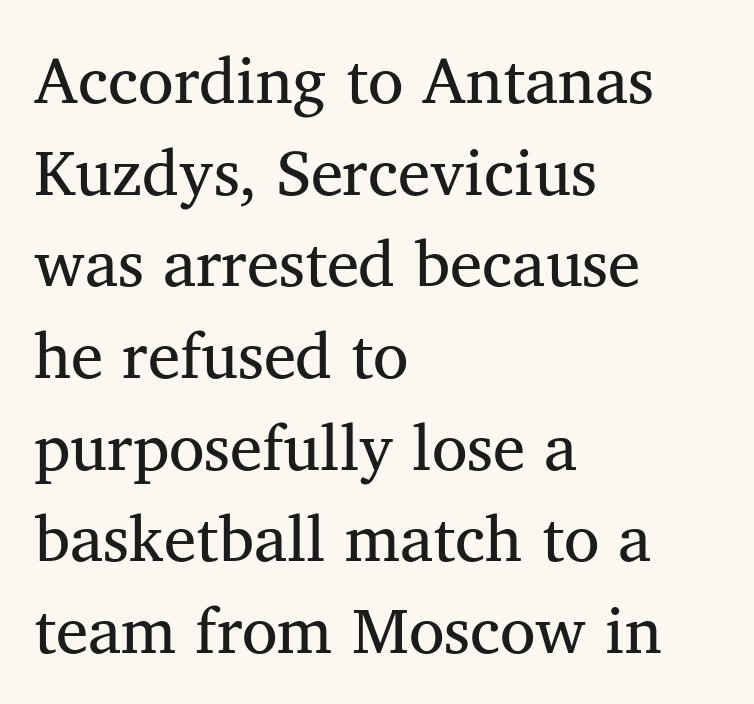
Q: Is the typeface a serif or a sans-serif typeface? A: Serif.
Q: Is the text underlined? A: No.
Q: How is the paragraph aligned? A: Left-aligned.
Q: Is the spacing between letters normal or unusually wide? A: Normal.
Q: Is the spacing between lines tight, normal or loose? A: Normal.
Q: Width (condensed, normal, or wide)? A: Normal.
Q: Stroke contrast? A: Medium.
Q: x-height? A: Medium.
Q: Monospaced? A: No.
